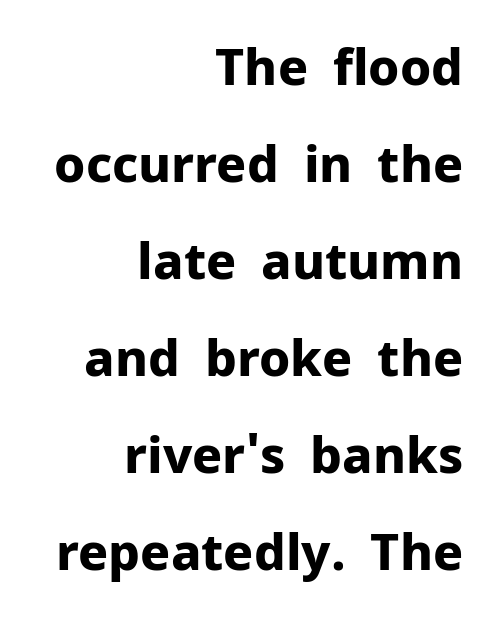
Q: Is the text bold? A: Yes.
Q: Is the text italic (slanted)? A: No, it is upright.
Q: Is the typeface a serif or a sans-serif typeface? A: Sans-serif.
Q: Is the text underlined? A: No.
Q: How is the paragraph aligned? A: Right-aligned.
Q: Is the spacing between letters normal or unusually wide? A: Normal.
Q: Is the spacing between lines tight, normal or loose? A: Loose.
Q: Width (condensed, normal, or wide)? A: Normal.
Q: Stroke contrast? A: Low.
Q: x-height? A: Medium.
Q: Monospaced? A: No.
